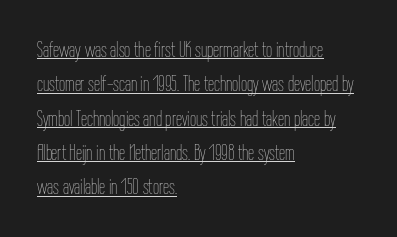
Characters remain perfectly vertical along every line. Does the copy run flush right? No — it runs flush left. These characters rest on top of a visible drawn line. Baseline-to-baseline distance is the conventional proportion of letter height. Standard letterfit; no display-style spreading of the glyphs.
